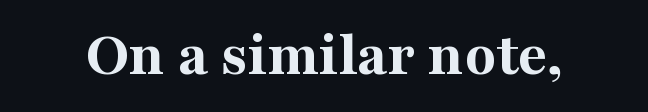
Each letter keeps its own natural width here, so spacing adapts to shape. Check under the words: just untouched page. Examine the stroke ends and you'll spot serifs. Is the type bold? Yes — the strokes are clearly thick and heavy. You can tell it's not italic because the verticals are truly vertical. Compared with typical body copy, the letter spacing here is the same.
